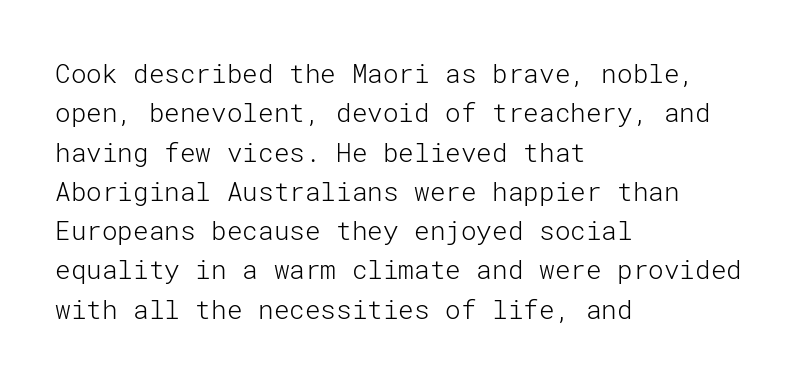
Q: Is the text bold? A: No.
Q: Is the text italic (slanted)? A: No, it is upright.
Q: Is the text underlined? A: No.
Q: How is the paragraph aligned? A: Left-aligned.
Q: Is the spacing between letters normal or unusually wide? A: Normal.
Q: Is the spacing between lines tight, normal or loose? A: Normal.
